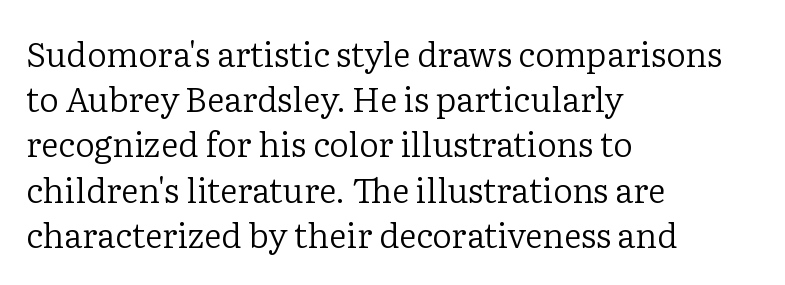
These lines are rendered in a variable-pitch font. In CSS terms this would be text-align: left. This rendering employs a face with finishing strokes, i.e., a serif. There is no visible air inserted between adjacent glyphs.
